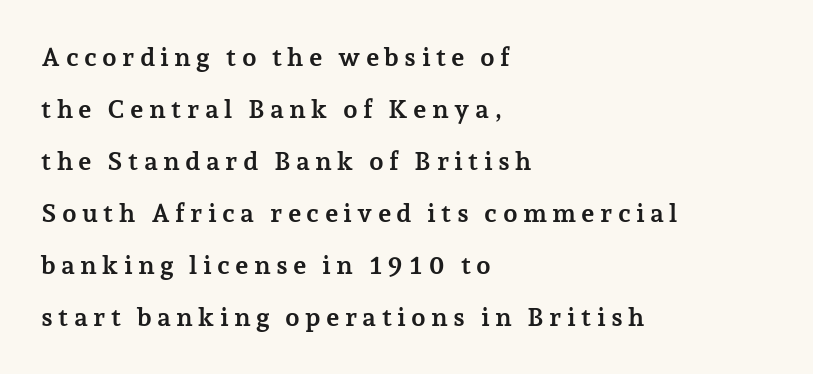
Q: Is the text bold? A: Yes.
Q: Is the text italic (slanted)? A: No, it is upright.
Q: Is the text underlined? A: No.
Q: How is the paragraph aligned? A: Left-aligned.
Q: Is the spacing between letters normal or unusually wide? A: Unusually wide.
Q: Is the spacing between lines tight, normal or loose? A: Loose.
